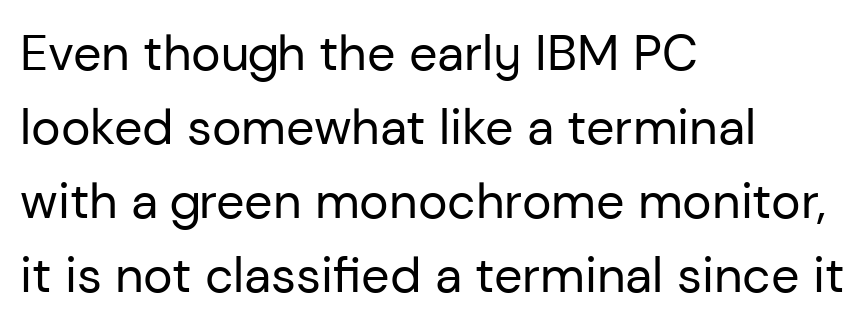
Q: Is the text bold? A: No.
Q: Is the text italic (slanted)? A: No, it is upright.
Q: Is the typeface a serif or a sans-serif typeface? A: Sans-serif.
Q: Is the text underlined? A: No.
Q: How is the paragraph aligned? A: Left-aligned.
Q: Is the spacing between letters normal or unusually wide? A: Normal.
Q: Is the spacing between lines tight, normal or loose? A: Normal.
Q: Width (condensed, normal, or wide)? A: Normal.
Q: Stroke contrast? A: Low.
Q: x-height? A: Medium.
Q: Monospaced? A: No.
